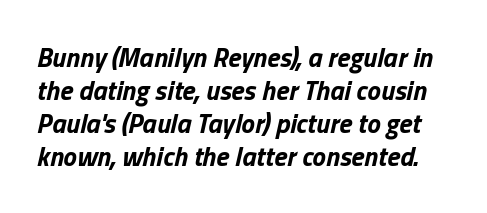
{"italic": "yes", "lean": "right", "slant_degrees": 13, "bold": "yes", "underline": "no", "line_spacing_ratio": 1.22, "letter_spacing": "normal", "letter_spacing_em": 0.0, "glyph_px": 27}
